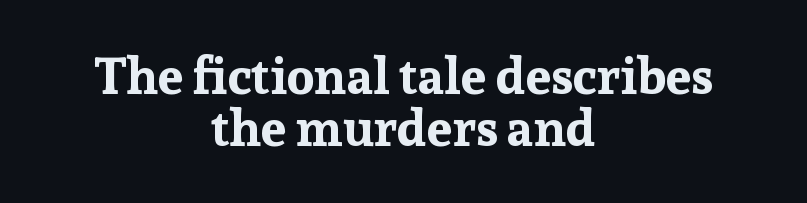
The image shows 51 px bold serif type, upright; set centered, tight line spacing (1.02x), normal letter spacing, not underlined; low stroke contrast and a medium x-height.
